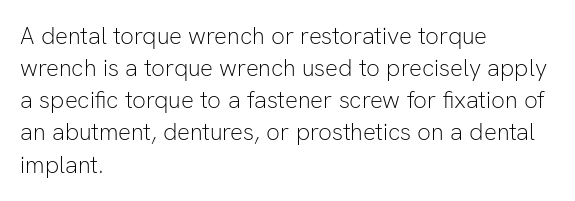
The strip under each line holds only bare page. You could call the tracking neutral — neither tight nor loose. Where is the straight margin? On the left. Upright lettering throughout. The weight tops out at a normal text grade.
